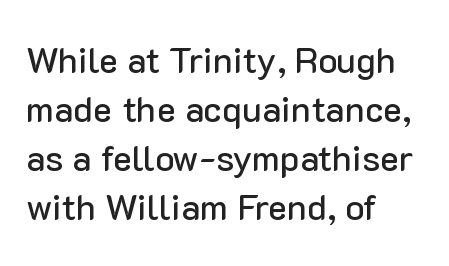
The image shows 36 px sans-serif type, upright; set left-aligned, normal line spacing (1.36x), normal letter spacing, not underlined; low stroke contrast and a medium x-height.
